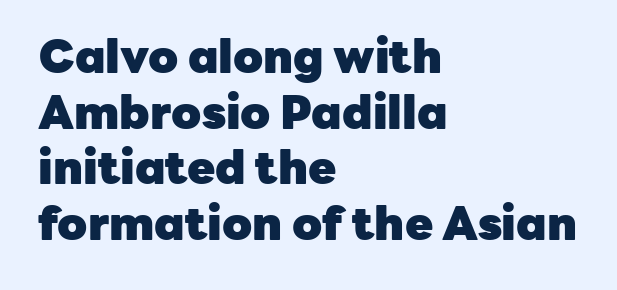
Q: Is the text bold? A: Yes.
Q: Is the text italic (slanted)? A: No, it is upright.
Q: Is the typeface a serif or a sans-serif typeface? A: Sans-serif.
Q: Is the text underlined? A: No.
Q: How is the paragraph aligned? A: Left-aligned.
Q: Is the spacing between letters normal or unusually wide? A: Normal.
Q: Width (condensed, normal, or wide)? A: Normal.
Q: Stroke contrast? A: Low.
Q: x-height? A: Medium.
Q: Monospaced? A: No.
